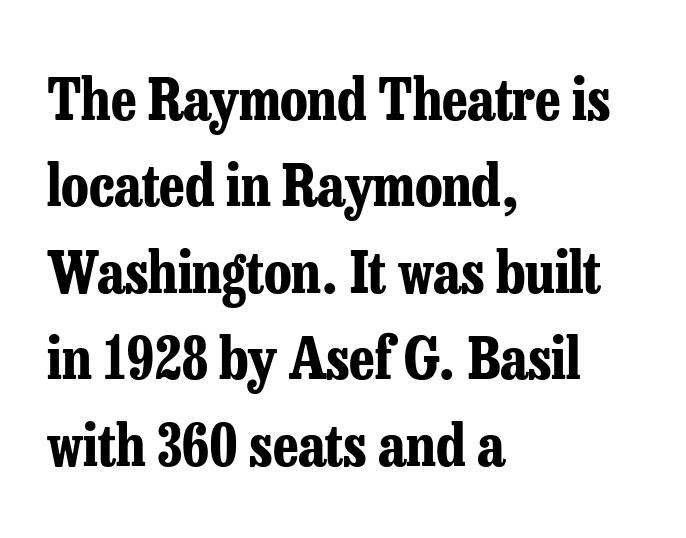
Q: Is the text bold? A: Yes.
Q: Is the text italic (slanted)? A: No, it is upright.
Q: Is the typeface a serif or a sans-serif typeface? A: Serif.
Q: Is the text underlined? A: No.
Q: How is the paragraph aligned? A: Left-aligned.
Q: Is the spacing between letters normal or unusually wide? A: Normal.
Q: Is the spacing between lines tight, normal or loose? A: Normal.
Q: Width (condensed, normal, or wide)? A: Condensed.
Q: Stroke contrast? A: Low.
Q: x-height? A: Medium.
Q: Monospaced? A: No.
